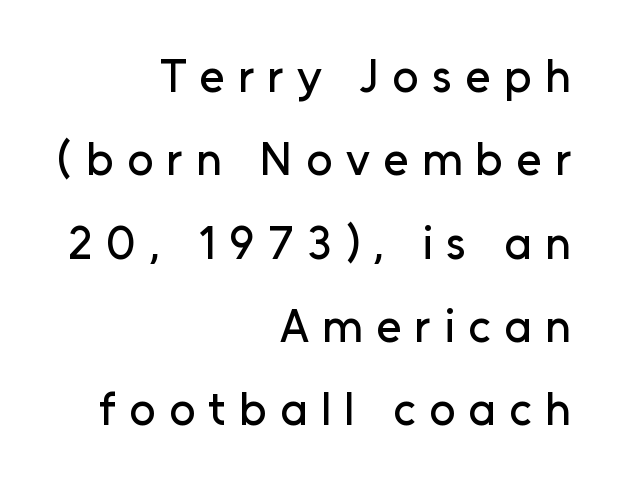
The typesetter chose a ragged-left arrangement here. Italic: no, the glyphs are upright roman. Tracking value appears strongly positive — letters spread wide. Regarding serifs, this sample does without them. Check the space under the baseline: it is left empty.
